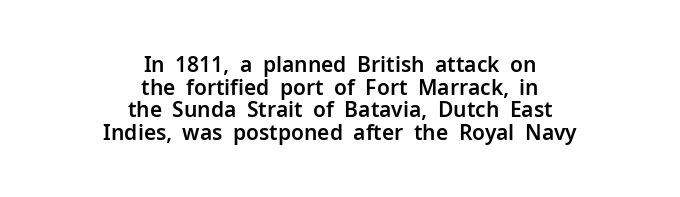
Q: Is the text italic (slanted)? A: No, it is upright.
Q: Is the text underlined? A: No.
Q: How is the paragraph aligned? A: Centered.
Q: Is the spacing between letters normal or unusually wide? A: Normal.
Q: Is the spacing between lines tight, normal or loose? A: Tight.
